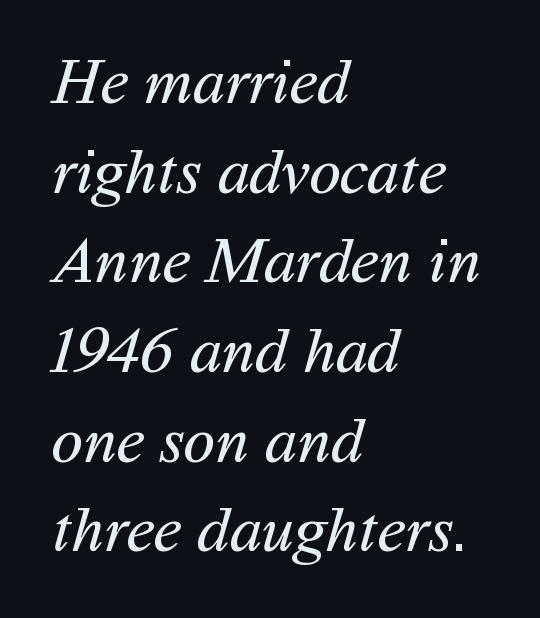
The passage shown is typed in a proportional face where columns would drift. Check where the strokes stop: nothing finishes them off — pure sans. Which margin do the lines hug? The left one — the right edge is uneven. Horizontal bands of white between lines are of average thickness. Each row of text sits above clean, open space. Look at the tracking — it's just the regular setting, nothing added.
